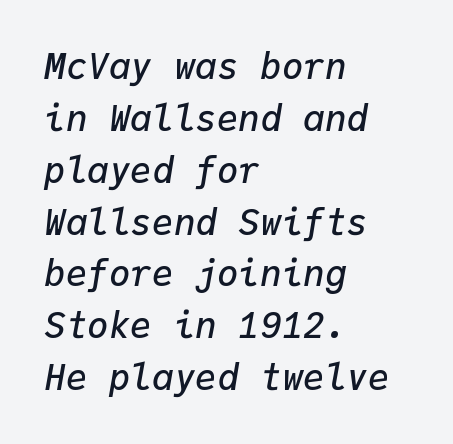
The image shows 36 px semibold type, italic (leaning right), monospaced; set left-aligned, normal line spacing (1.44x), normal letter spacing, not underlined; low stroke contrast and a medium x-height.
